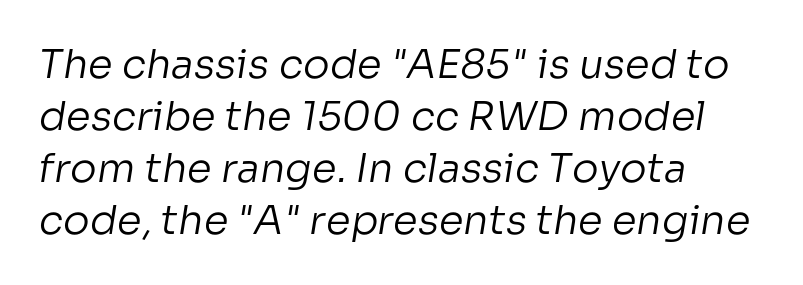
Q: Is the text bold? A: No.
Q: Is the typeface a serif or a sans-serif typeface? A: Sans-serif.
Q: Is the text underlined? A: No.
Q: How is the paragraph aligned? A: Left-aligned.
Q: Is the spacing between letters normal or unusually wide? A: Normal.
Q: Is the spacing between lines tight, normal or loose? A: Normal.
Q: Width (condensed, normal, or wide)? A: Normal.
Q: Stroke contrast? A: Low.
Q: x-height? A: Medium.
Q: Monospaced? A: No.
